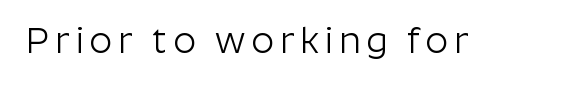
The image shows 36 px light sans-serif type, upright; set not underlined; low stroke contrast and a medium x-height.
